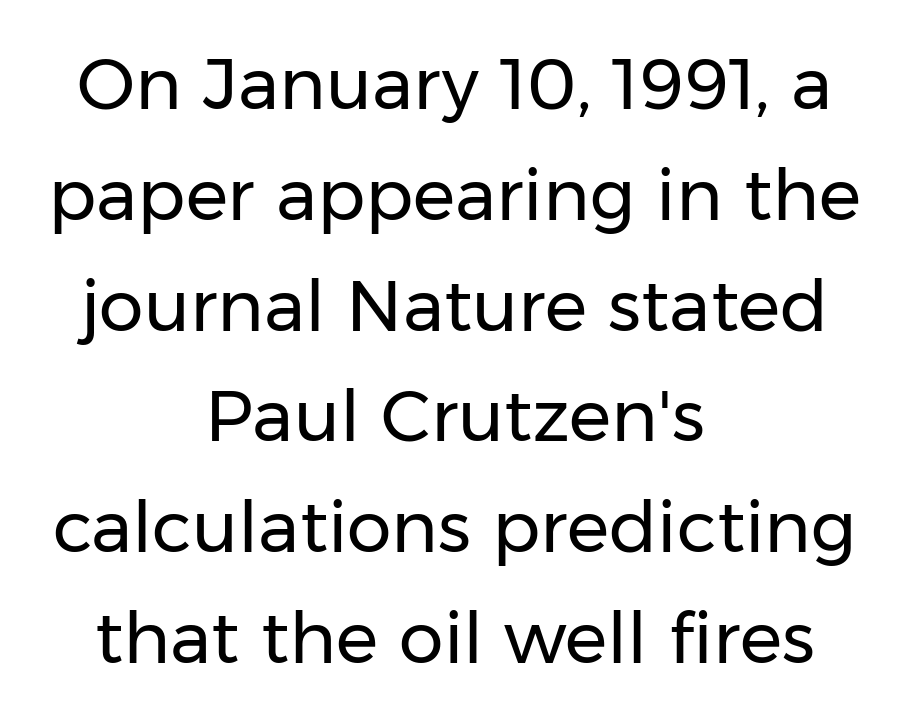
Q: Is the text bold? A: No.
Q: Is the text italic (slanted)? A: No, it is upright.
Q: Is the typeface a serif or a sans-serif typeface? A: Sans-serif.
Q: Is the text underlined? A: No.
Q: How is the paragraph aligned? A: Centered.
Q: Is the spacing between letters normal or unusually wide? A: Normal.
Q: Is the spacing between lines tight, normal or loose? A: Normal.
Q: Width (condensed, normal, or wide)? A: Normal.
Q: Stroke contrast? A: Low.
Q: x-height? A: Medium.
Q: Monospaced? A: No.
